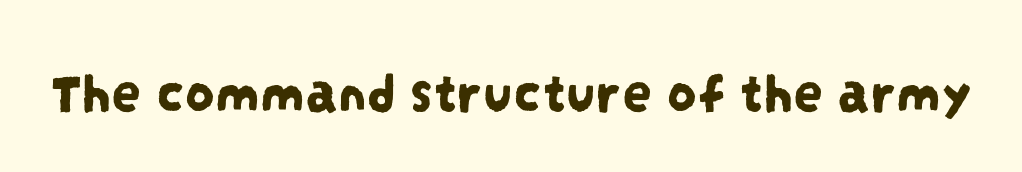
Q: Is the typeface a serif or a sans-serif typeface? A: Sans-serif.
Q: Is the text underlined? A: No.
Q: Is the spacing between letters normal or unusually wide? A: Normal.
Q: Width (condensed, normal, or wide)? A: Condensed.
Q: Stroke contrast? A: Low.
Q: x-height? A: Large.
Q: Monospaced? A: No.
